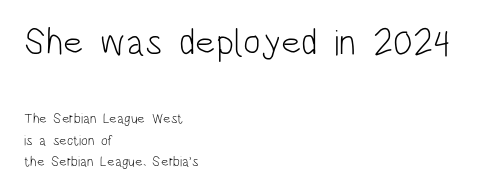
{"serif": "no", "italic": "no", "bold": "no", "weight": "light", "width": "condensed", "stroke_contrast": "low", "x_height": "large", "monospaced": "no", "underline": "no", "align": "left", "line_spacing": "normal", "line_spacing_ratio": 1.55, "letter_spacing": "normal", "letter_spacing_em": 0.0, "larger_block": "first", "size_ratio": 2.64, "glyph_px": 37}
